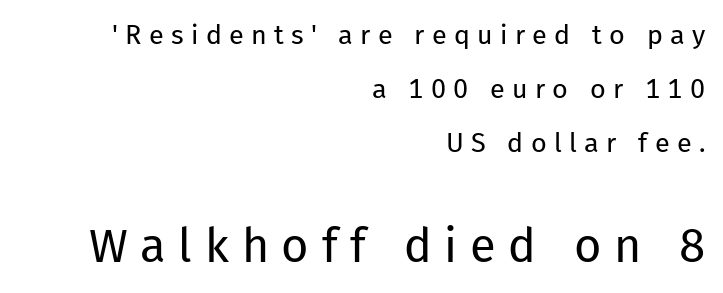
The image shows 47 px regular-weight sans-serif type, upright; set right-aligned, loose line spacing (2.0x), unusually wide letter spacing (+0.27 em), not underlined; the second (bottom) block is 1.74x larger; low stroke contrast and a medium x-height.
